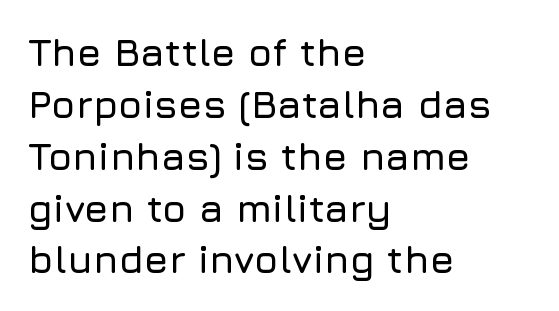
Q: Is the text italic (slanted)? A: No, it is upright.
Q: Is the typeface a serif or a sans-serif typeface? A: Sans-serif.
Q: Is the text underlined? A: No.
Q: How is the paragraph aligned? A: Left-aligned.
Q: Is the spacing between letters normal or unusually wide? A: Normal.
Q: Is the spacing between lines tight, normal or loose? A: Normal.
Q: Width (condensed, normal, or wide)? A: Normal.
Q: Stroke contrast? A: Low.
Q: x-height? A: Medium.
Q: Monospaced? A: No.
